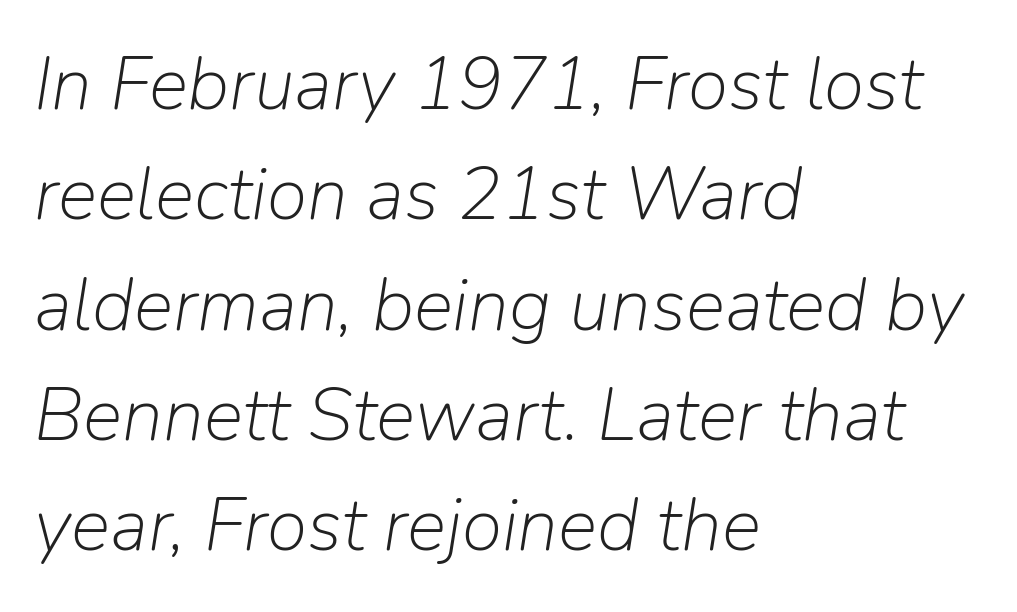
Think of a printed novel: that variable character pitch is what you see here. The space directly below the letters is spotless. No extra tracking has been applied to these lines. Students, observe: this is what conventionally led text looks like. The font's italic variant was chosen for this text. In CSS terms this would be text-align: left.
